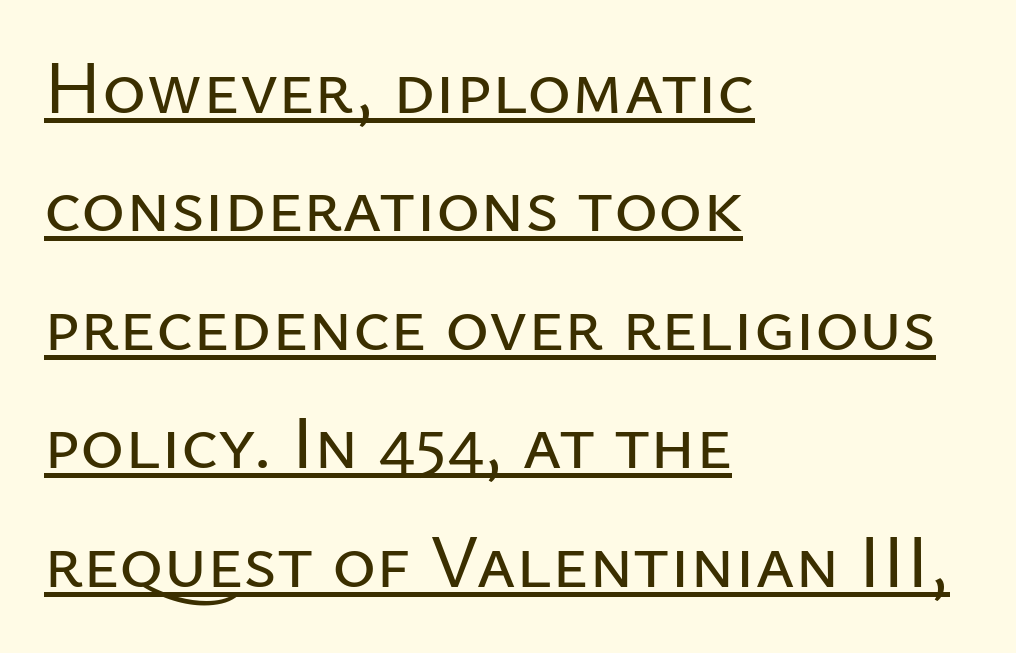
Q: Is the text italic (slanted)? A: No, it is upright.
Q: Is the typeface a serif or a sans-serif typeface? A: Sans-serif.
Q: Is the text underlined? A: Yes.
Q: How is the paragraph aligned? A: Left-aligned.
Q: Is the spacing between letters normal or unusually wide? A: Normal.
Q: Is the spacing between lines tight, normal or loose? A: Normal.
Q: Width (condensed, normal, or wide)? A: Normal.
Q: Stroke contrast? A: Low.
Q: x-height? A: Medium.
Q: Monospaced? A: No.
